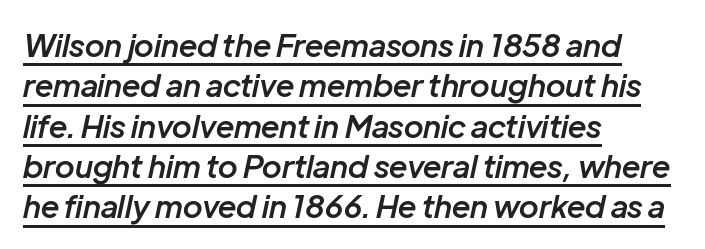
Q: Is the text bold? A: Semi-bold.
Q: Is the text italic (slanted)? A: Yes, it leans right by about 12 degrees.
Q: Is the text underlined? A: Yes.
Q: How is the paragraph aligned? A: Left-aligned.
Q: Is the spacing between letters normal or unusually wide? A: Normal.
Q: Is the spacing between lines tight, normal or loose? A: Normal.
Q: Width (condensed, normal, or wide)? A: Normal.
Q: Stroke contrast? A: Low.
Q: x-height? A: Medium.
Q: Monospaced? A: No.
